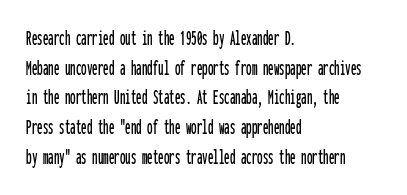
Q: Is the text italic (slanted)? A: No, it is upright.
Q: Is the text underlined? A: No.
Q: How is the paragraph aligned? A: Left-aligned.
Q: Is the spacing between letters normal or unusually wide? A: Normal.
Q: Is the spacing between lines tight, normal or loose? A: Normal.
